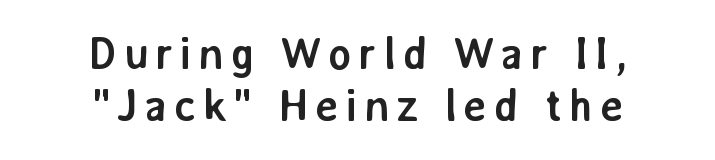
The image shows 45 px semibold sans-serif type, upright; set centered, line spacing 1.16x, not underlined; low stroke contrast and a medium x-height.
